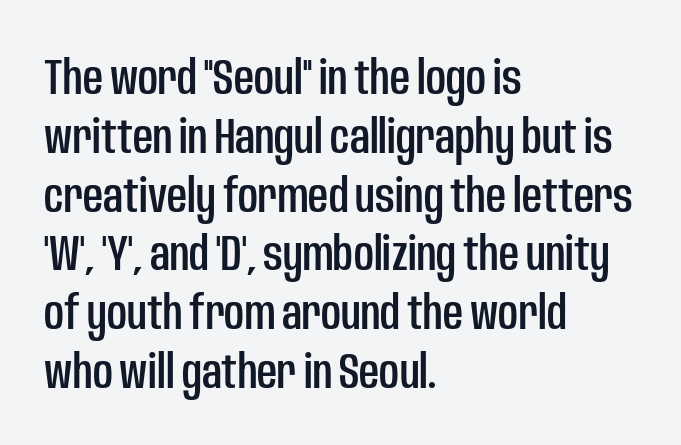
The image shows 49 px condensed sans-serif type, upright; set left-aligned, line spacing 1.2x, normal letter spacing, not underlined; low stroke contrast and a large x-height.
